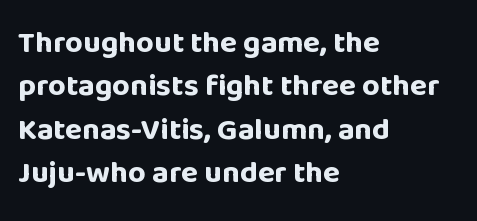
The image shows 31 px bold sans-serif type, upright; set left-aligned, normal line spacing (1.4x), normal letter spacing, not underlined; low stroke contrast and a large x-height.
